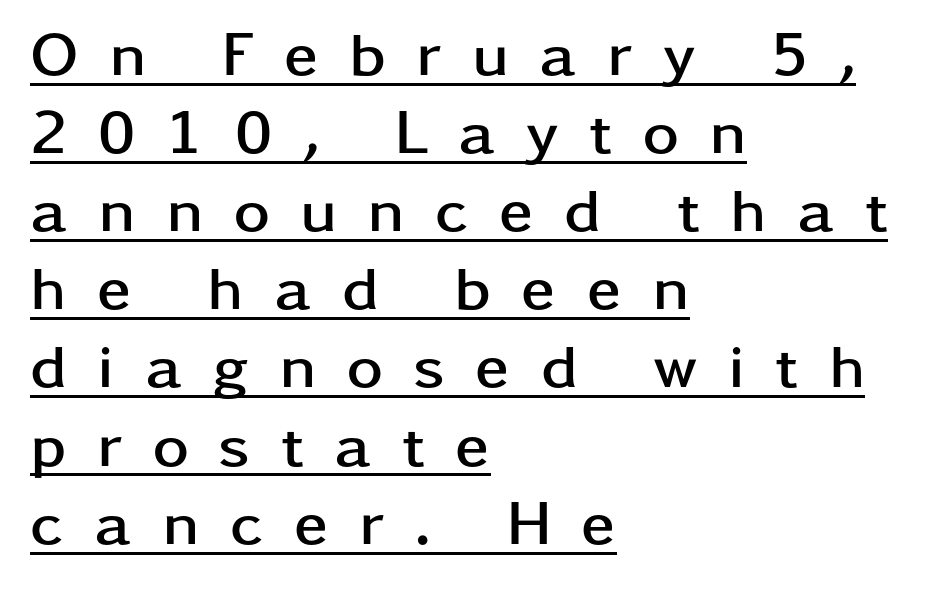
Check the space under the baseline: a stroke is drawn there. Posture: straight, roman, zero tilt. Chunky letters — that's bold for sure. The lines sit at an ordinary, default distance from one another. The passage is arranged the way most books set body copy — flush left. Think of a printed novel: that variable character pitch is what you see here.
